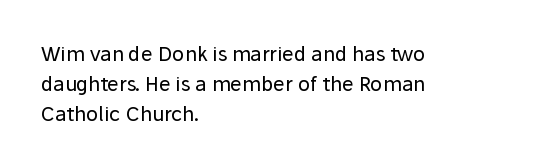
The image shows 20 px text type, upright; set left-aligned, normal line spacing (1.49x), normal letter spacing, not underlined.
